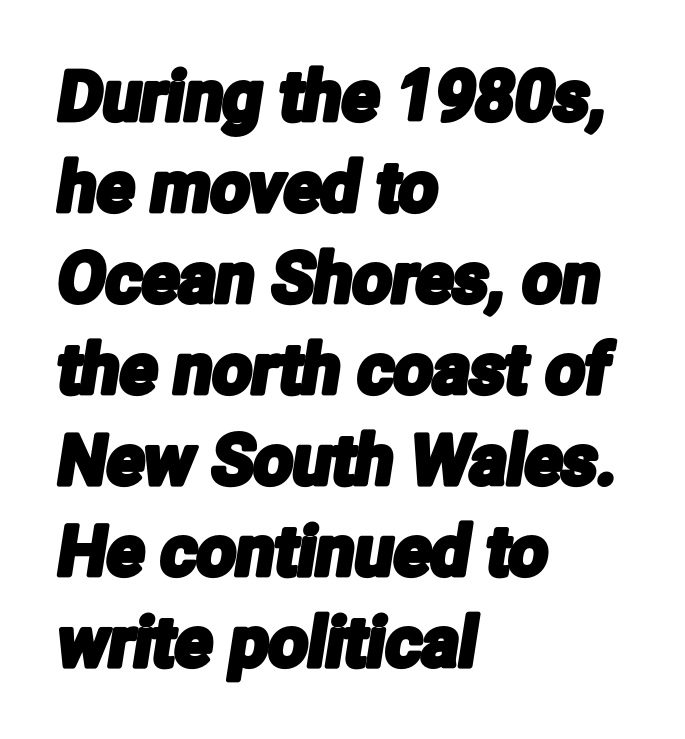
One-word summary of the alignment: left. The passage shown stacks its lines at a standard gap. Caption: standard tracking, unaltered. Lines of text with bare space underneath.
